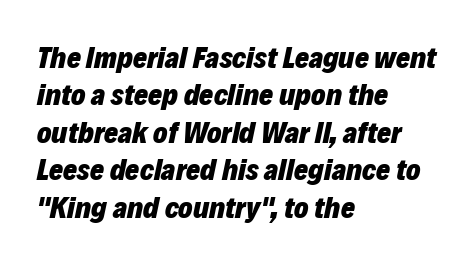
Note the varied advance widths — an 'i' is clearly narrower than an 'm'. Every row of glyphs begins at an identical x-position on the left. The passage shown stacks its lines at a standard gap. The specimen omits any rule beneath the text block's lines.
